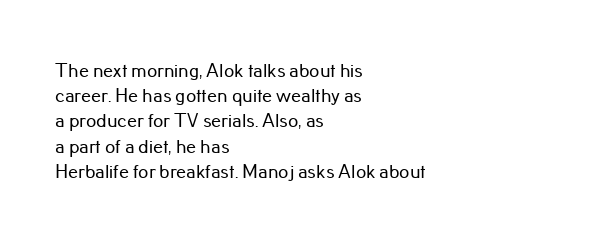
{"italic": "no", "underline": "no", "align": "left", "line_spacing": "normal", "line_spacing_ratio": 1.26, "letter_spacing": "normal", "letter_spacing_em": 0.0, "glyph_px": 20}
